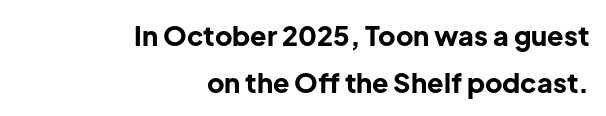
Q: Is the text bold? A: Yes.
Q: Is the text italic (slanted)? A: No, it is upright.
Q: Is the text underlined? A: No.
Q: How is the paragraph aligned? A: Right-aligned.
Q: Is the spacing between letters normal or unusually wide? A: Normal.
